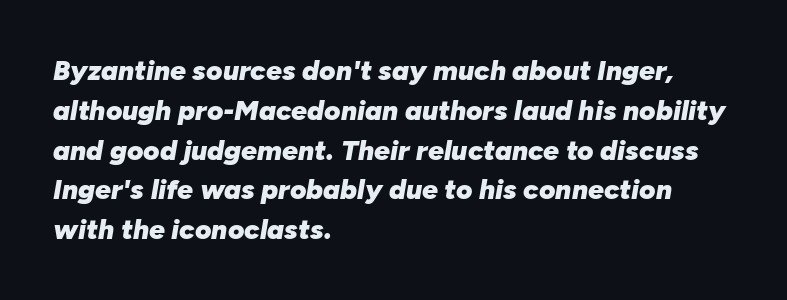
{"italic": "yes", "lean": "right", "slant_degrees": 10, "bold": "yes", "weight": "heavy", "width": "normal", "stroke_contrast": "low", "x_height": "medium", "monospaced": "no", "underline": "no", "align": "left", "line_spacing": "normal", "line_spacing_ratio": 1.42, "letter_spacing": "normal", "letter_spacing_em": 0.0, "glyph_px": 28}
